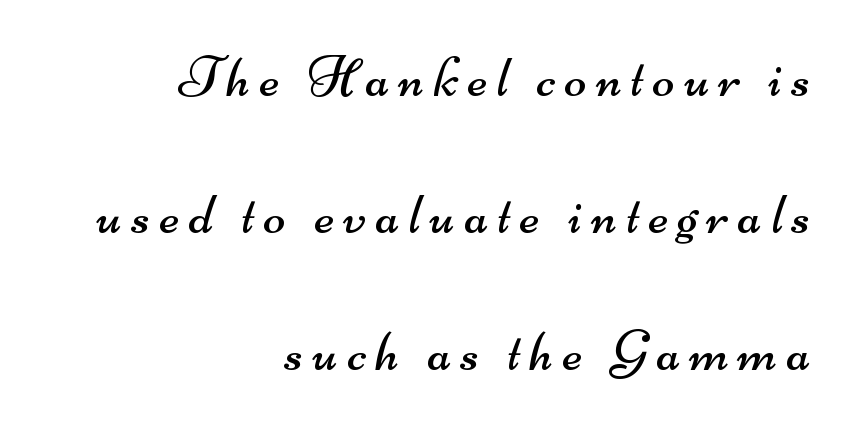
{"serif": "no", "bold": "no", "weight": "regular", "width": "wide", "stroke_contrast": "medium", "x_height": "small", "monospaced": "no", "underline": "no", "align": "right", "line_spacing": "loose", "line_spacing_ratio": 2.36, "glyph_px": 58}
